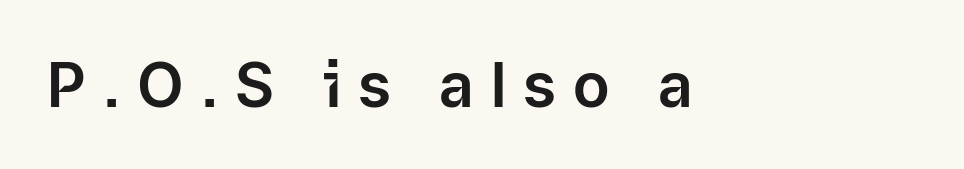
The image shows 61 px sans-serif type, upright; set left-aligned, unusually wide letter spacing (+0.28 em), not underlined; low stroke contrast and a medium x-height.
